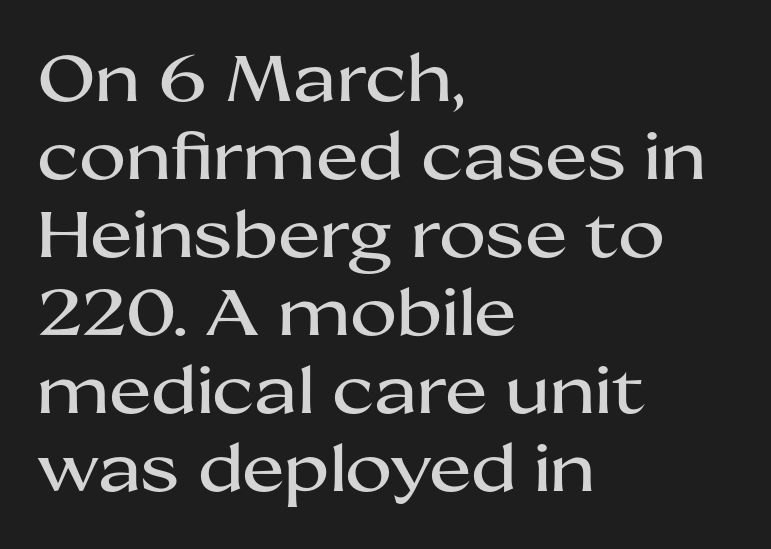
Q: Is the text italic (slanted)? A: No, it is upright.
Q: Is the text underlined? A: No.
Q: How is the paragraph aligned? A: Left-aligned.
Q: Is the spacing between letters normal or unusually wide? A: Normal.
Q: Width (condensed, normal, or wide)? A: Wide.
Q: Stroke contrast? A: Medium.
Q: x-height? A: Medium.
Q: Monospaced? A: No.
